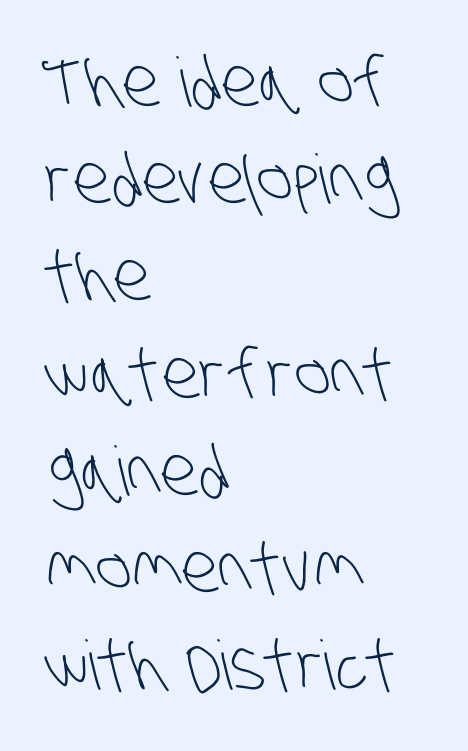
Q: Is the text bold? A: No.
Q: Is the typeface a serif or a sans-serif typeface? A: Sans-serif.
Q: Is the text underlined? A: No.
Q: How is the paragraph aligned? A: Left-aligned.
Q: Is the spacing between letters normal or unusually wide? A: Normal.
Q: Is the spacing between lines tight, normal or loose? A: Normal.
Q: Width (condensed, normal, or wide)? A: Condensed.
Q: Stroke contrast? A: Low.
Q: x-height? A: Large.
Q: Monospaced? A: No.
